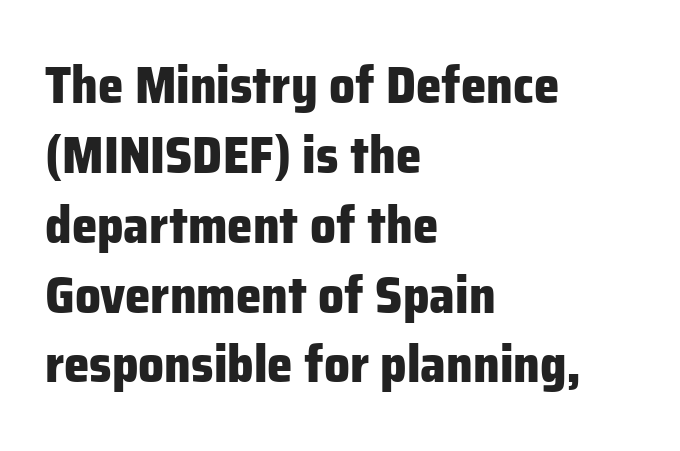
The letters advance in unequal steps, a hallmark of proportional type. The gap between lines stays unmarked. A typesetter would call this leading conventional body-copy spacing. Alignment: flush left.
